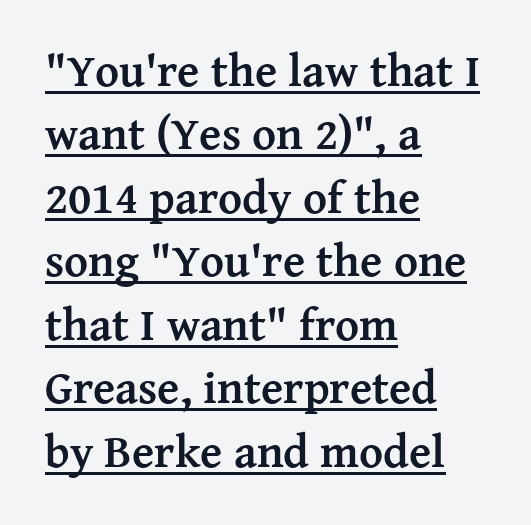
The image shows 46 px semibold serif type, upright; set left-aligned, normal line spacing (1.38x), normal letter spacing, underlined; medium stroke contrast and a medium x-height.
